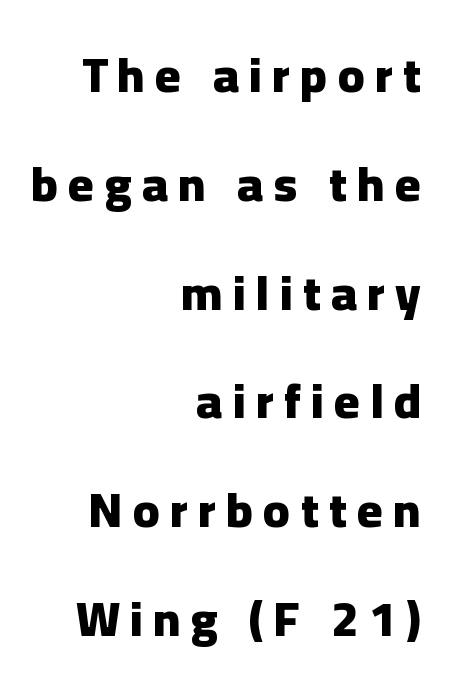
{"serif": "no", "italic": "no", "bold": "yes", "weight": "heavy", "width": "normal", "stroke_contrast": "low", "x_height": "medium", "monospaced": "no", "underline": "no", "align": "right", "line_spacing": "loose", "line_spacing_ratio": 2.22, "letter_spacing": "wide", "letter_spacing_em": 0.21, "glyph_px": 49}
